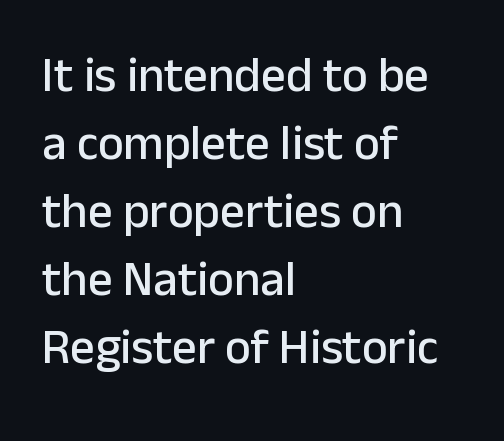
Q: Is the text italic (slanted)? A: No, it is upright.
Q: Is the typeface a serif or a sans-serif typeface? A: Sans-serif.
Q: Is the text underlined? A: No.
Q: How is the paragraph aligned? A: Left-aligned.
Q: Is the spacing between letters normal or unusually wide? A: Normal.
Q: Is the spacing between lines tight, normal or loose? A: Normal.
Q: Width (condensed, normal, or wide)? A: Normal.
Q: Stroke contrast? A: Low.
Q: x-height? A: Medium.
Q: Monospaced? A: No.
